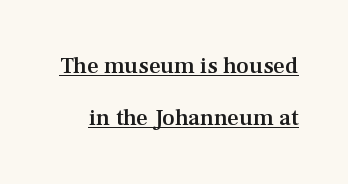
The image shows 23 px text type, upright; set loose line spacing (2.28x), normal letter spacing, underlined.
